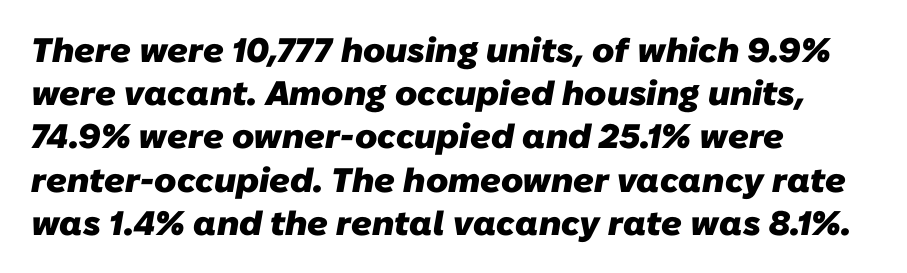
Q: Is the text bold? A: Yes.
Q: Is the typeface a serif or a sans-serif typeface? A: Sans-serif.
Q: Is the text underlined? A: No.
Q: How is the paragraph aligned? A: Left-aligned.
Q: Is the spacing between letters normal or unusually wide? A: Normal.
Q: Is the spacing between lines tight, normal or loose? A: Normal.
Q: Width (condensed, normal, or wide)? A: Normal.
Q: Stroke contrast? A: Low.
Q: x-height? A: Medium.
Q: Monospaced? A: No.
